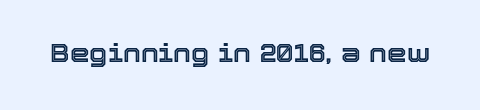
If you drew a line through each stem, it would be perfectly vertical. Characters follow at the spacing the type designer built in. The words here are not underlined.
